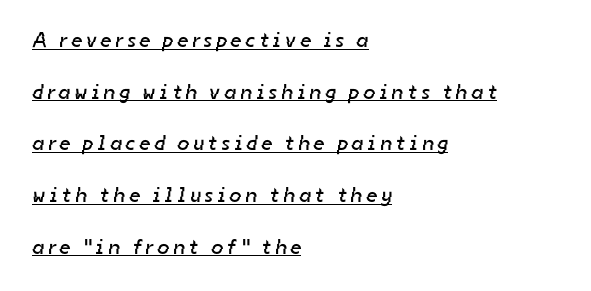
{"bold": "no", "underline": "yes", "align": "left", "line_spacing": "loose", "line_spacing_ratio": 2.46, "letter_spacing": "wide", "letter_spacing_em": 0.2, "glyph_px": 21}
